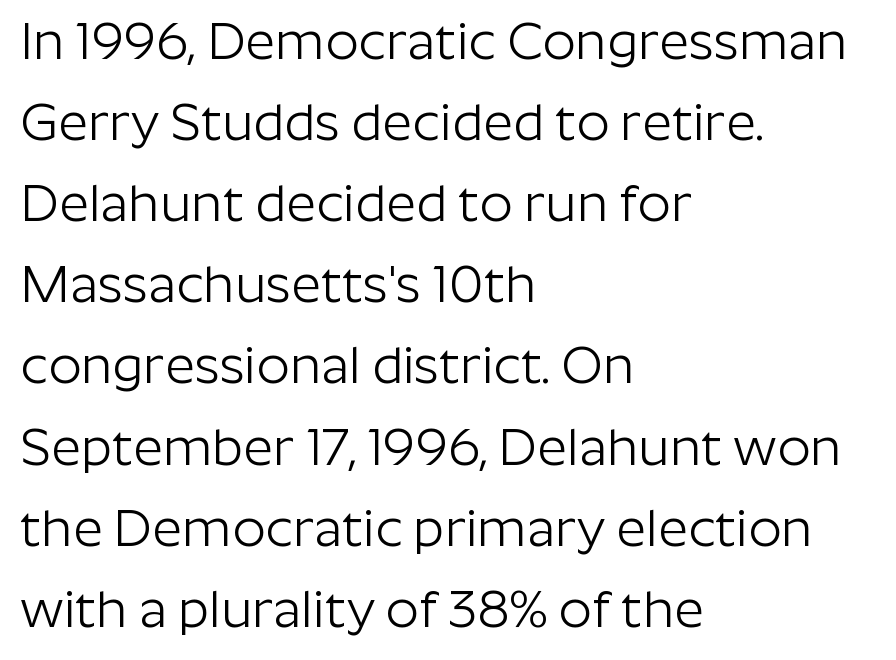
Q: Is the text bold? A: No.
Q: Is the text italic (slanted)? A: No, it is upright.
Q: Is the typeface a serif or a sans-serif typeface? A: Sans-serif.
Q: Is the text underlined? A: No.
Q: How is the paragraph aligned? A: Left-aligned.
Q: Is the spacing between letters normal or unusually wide? A: Normal.
Q: Is the spacing between lines tight, normal or loose? A: Normal.
Q: Width (condensed, normal, or wide)? A: Normal.
Q: Stroke contrast? A: Low.
Q: x-height? A: Medium.
Q: Monospaced? A: No.
